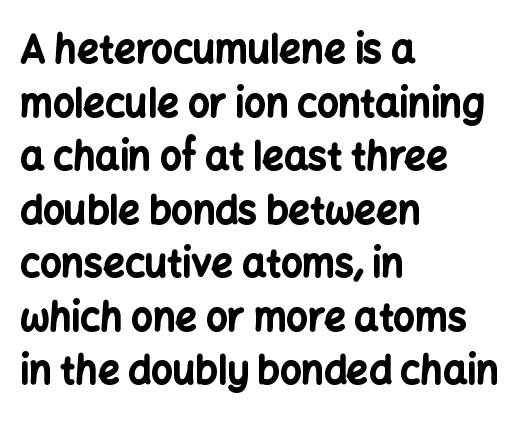
{"serif": "no", "italic": "no", "bold": "yes", "weight": "bold", "width": "normal", "stroke_contrast": "low", "x_height": "medium", "monospaced": "no", "underline": "no", "align": "left", "line_spacing": "normal", "line_spacing_ratio": 1.41, "letter_spacing": "normal", "letter_spacing_em": 0.0, "glyph_px": 38}
